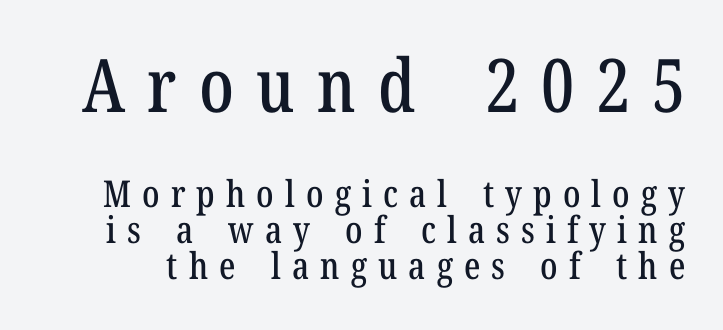
Q: Is the text italic (slanted)? A: No, it is upright.
Q: Is the typeface a serif or a sans-serif typeface? A: Serif.
Q: Is the text underlined? A: No.
Q: Is the spacing between letters normal or unusually wide? A: Unusually wide.
Q: Is the spacing between lines tight, normal or loose? A: Tight.
Q: Which block of text is set in a larger size, the first (top) or the second (bottom)? A: The first (top) one.
Q: Width (condensed, normal, or wide)? A: Condensed.
Q: Stroke contrast? A: Low.
Q: x-height? A: Medium.
Q: Monospaced? A: No.
